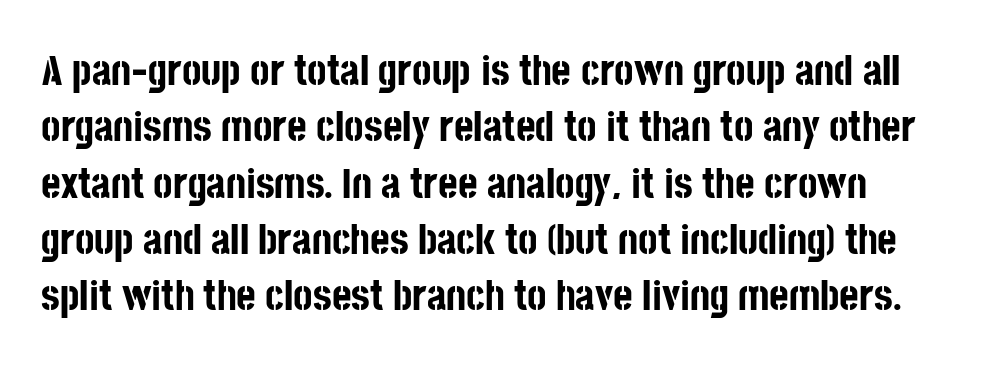
Q: Is the text bold? A: Yes.
Q: Is the text italic (slanted)? A: No, it is upright.
Q: Is the typeface a serif or a sans-serif typeface? A: Sans-serif.
Q: Is the text underlined? A: No.
Q: Is the spacing between letters normal or unusually wide? A: Normal.
Q: Is the spacing between lines tight, normal or loose? A: Normal.
Q: Width (condensed, normal, or wide)? A: Condensed.
Q: Stroke contrast? A: Low.
Q: x-height? A: Large.
Q: Monospaced? A: No.
